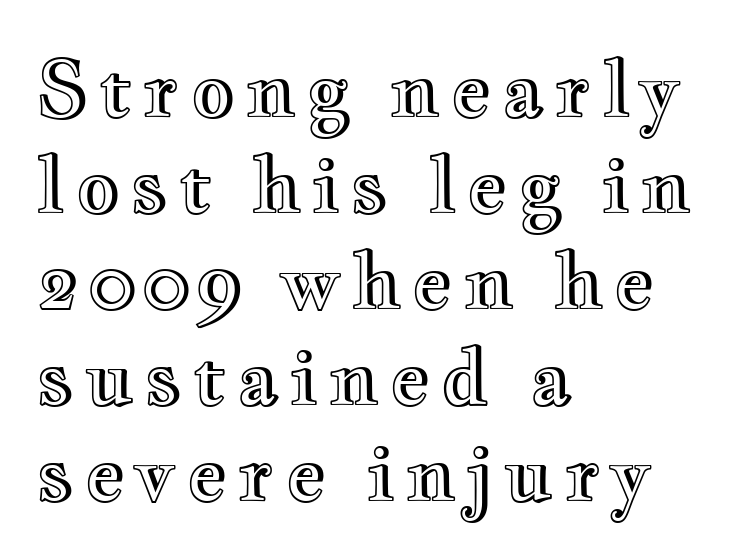
The image shows 78 px wide type, upright; set left-aligned, line spacing 1.23x, not underlined; a small x-height.
